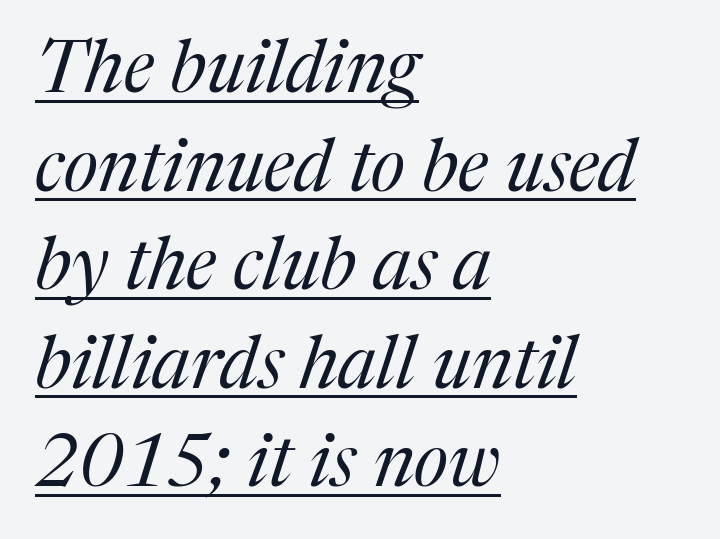
Q: Is the text bold? A: No.
Q: Is the text italic (slanted)? A: Yes, it leans right by about 17 degrees.
Q: Is the typeface a serif or a sans-serif typeface? A: Serif.
Q: Is the text underlined? A: Yes.
Q: How is the paragraph aligned? A: Left-aligned.
Q: Is the spacing between letters normal or unusually wide? A: Normal.
Q: Is the spacing between lines tight, normal or loose? A: Normal.
Q: Width (condensed, normal, or wide)? A: Normal.
Q: Stroke contrast? A: Medium.
Q: x-height? A: Medium.
Q: Monospaced? A: No.
